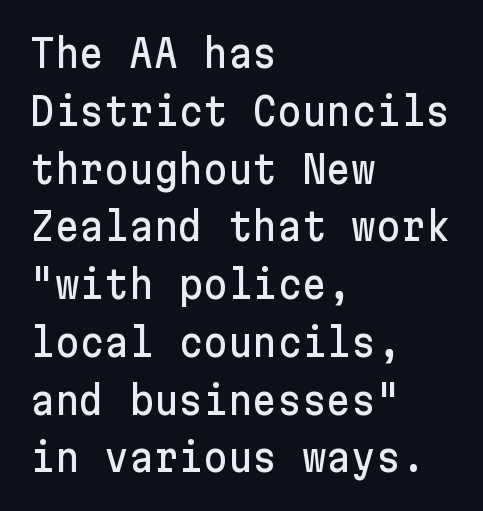
The image shows 38 px sans-serif type, upright; set left-aligned, normal line spacing (1.52x), normal letter spacing, not underlined; low stroke contrast and a medium x-height.
